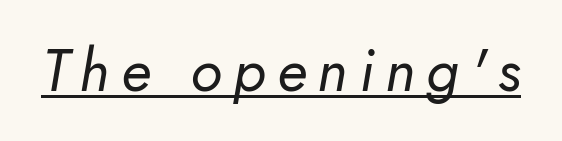
Q: Is the text bold? A: No.
Q: Is the typeface a serif or a sans-serif typeface? A: Sans-serif.
Q: Is the text underlined? A: Yes.
Q: Width (condensed, normal, or wide)? A: Normal.
Q: Stroke contrast? A: Low.
Q: x-height? A: Small.
Q: Monospaced? A: No.
